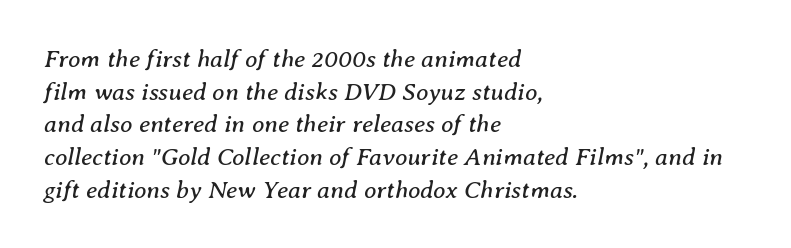
Q: Is the text bold? A: No.
Q: Is the text italic (slanted)? A: Yes, it leans right by about 8 degrees.
Q: Is the text underlined? A: No.
Q: How is the paragraph aligned? A: Left-aligned.
Q: Is the spacing between letters normal or unusually wide? A: Normal.
Q: Is the spacing between lines tight, normal or loose? A: Normal.
